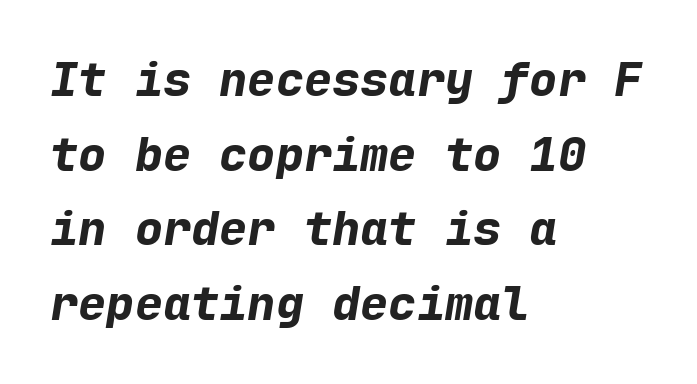
The rows are spaced the way most documents space them. All the whitespace from short lines collects on the right. Tracking here is standard; glyphs follow each other at the usual distance. The font's italic variant was chosen for this text. Strong, thick strokes mark this as bold type. The letters march in equal steps, a hallmark of fixed-pitch type.
